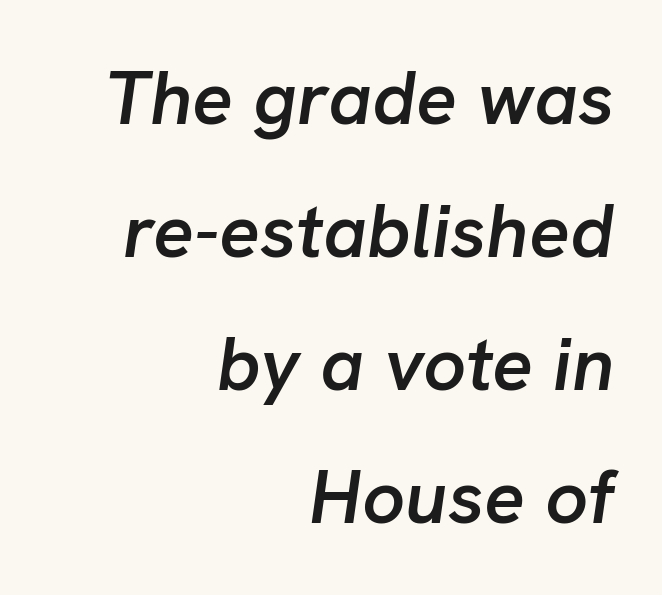
{"italic": "yes", "lean": "right", "slant_degrees": 8, "bold": "semi", "weight": "semibold", "width": "normal", "stroke_contrast": "low", "x_height": "medium", "monospaced": "no", "underline": "no", "align": "right", "line_spacing_ratio": 1.75, "letter_spacing": "normal", "letter_spacing_em": 0.0, "glyph_px": 76}
